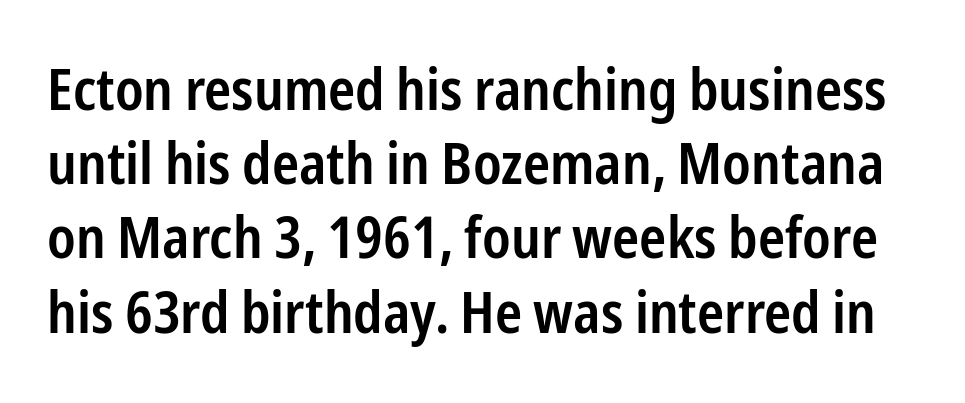
The image shows 58 px semibold, condensed sans-serif type, upright; set normal line spacing (1.28x), normal letter spacing, not underlined; low stroke contrast and a medium x-height.
